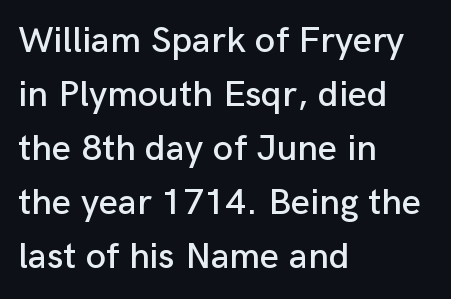
These lines are composed in type without serifs. Decoration check: the copy has no underline. Which margin do the lines hug? The left one — the right edge is uneven. Characters remain perfectly vertical along every line.
